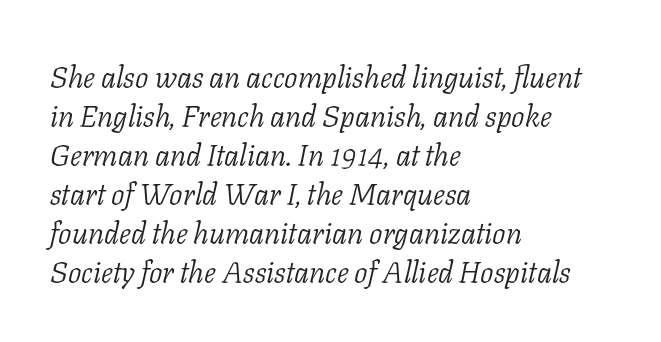
The image shows 30 px light serif type, italic (leaning right); set left-aligned, normal line spacing (1.3x), normal letter spacing, not underlined; low stroke contrast and a medium x-height.
